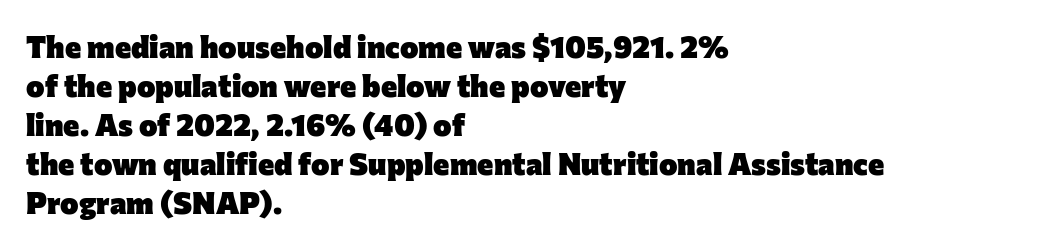
The image shows 31 px heavy sans-serif type, upright; set left-aligned, normal line spacing (1.26x), normal letter spacing, not underlined; low stroke contrast and a medium x-height.
